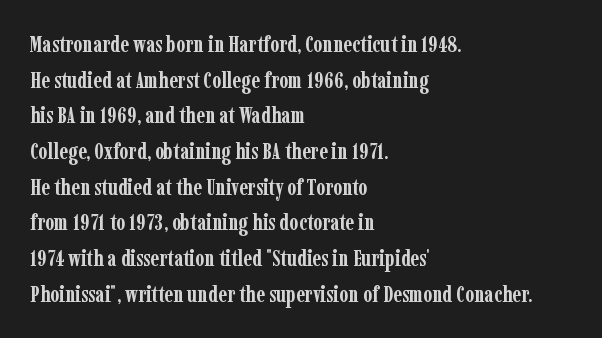
Is the block centered? No — it sits flush against the left margin. A full-strength bold gives these letters their thick strokes. The zone under the glyphs is completely vacant. This sample uses an upright cut, with every glyph sitting square on the baseline. The passage shown has conventional tracking throughout. The line-height multiplier appears to be the usual default.
